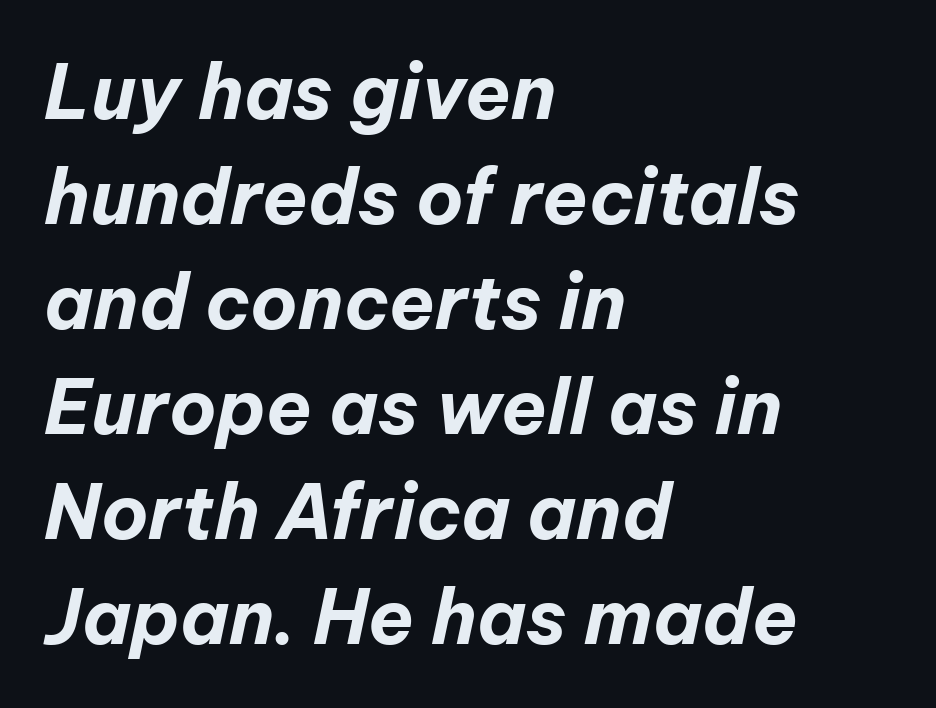
The passage shown has conventional tracking throughout. The passage shown is not underscored anywhere. The whole block is typeset with a tilt. Spacing verdict: proportional, widths tailored to each character. Heft: maximum for text — a bold. Leftover space on each line is placed entirely after the last word.
